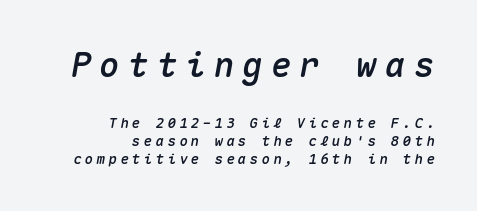
Caption: upper text group enlarged, lower text group reduced. Short note: letters widely spaced. Short and long lines alike share a common ending point at right. Glance below the letters and you will spot only blank space. Monospaced: the letters line up in strict vertical columns.
